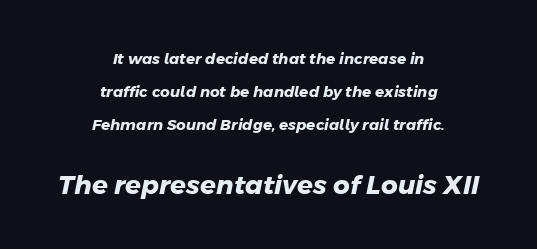
{"bold": "yes", "underline": "no", "align": "center", "line_spacing": "loose", "line_spacing_ratio": 2.2, "letter_spacing": "normal", "letter_spacing_em": 0.0, "larger_block": "second", "size_ratio": 1.73, "glyph_px": 26}
